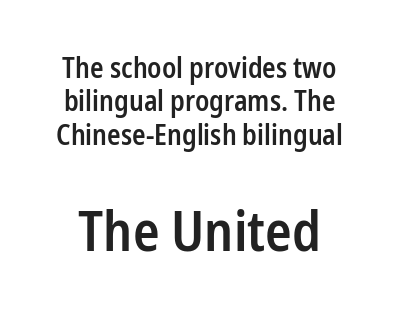
{"serif": "no", "italic": "no", "bold": "semi", "weight": "semibold", "width": "condensed", "stroke_contrast": "low", "x_height": "medium", "monospaced": "no", "underline": "no", "line_spacing_ratio": 1.19, "letter_spacing": "normal", "letter_spacing_em": 0.0, "larger_block": "second", "size_ratio": 1.96, "glyph_px": 55}
